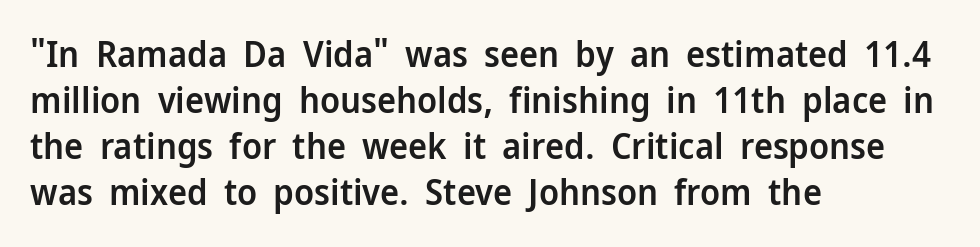
Q: Is the text bold? A: Semi-bold.
Q: Is the text italic (slanted)? A: No, it is upright.
Q: Is the typeface a serif or a sans-serif typeface? A: Sans-serif.
Q: Is the text underlined? A: No.
Q: How is the paragraph aligned? A: Left-aligned.
Q: Is the spacing between letters normal or unusually wide? A: Normal.
Q: Is the spacing between lines tight, normal or loose? A: Normal.
Q: Width (condensed, normal, or wide)? A: Normal.
Q: Stroke contrast? A: Low.
Q: x-height? A: Medium.
Q: Monospaced? A: No.
